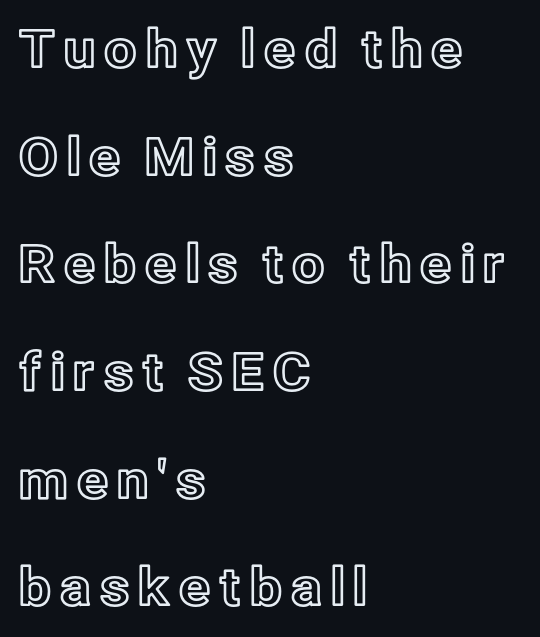
Q: Is the text italic (slanted)? A: No, it is upright.
Q: Is the text underlined? A: No.
Q: How is the paragraph aligned? A: Left-aligned.
Q: Is the spacing between lines tight, normal or loose? A: Loose.
Q: Width (condensed, normal, or wide)? A: Normal.
Q: x-height? A: Medium.
Q: Monospaced? A: No.
